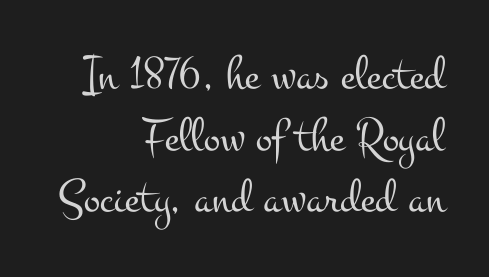
Q: Is the text bold? A: No.
Q: Is the text italic (slanted)? A: Yes.
Q: Is the text underlined? A: No.
Q: How is the paragraph aligned? A: Right-aligned.
Q: Is the spacing between letters normal or unusually wide? A: Normal.
Q: Is the spacing between lines tight, normal or loose? A: Normal.
Q: Width (condensed, normal, or wide)? A: Wide.
Q: Stroke contrast? A: Medium.
Q: x-height? A: Small.
Q: Monospaced? A: No.
